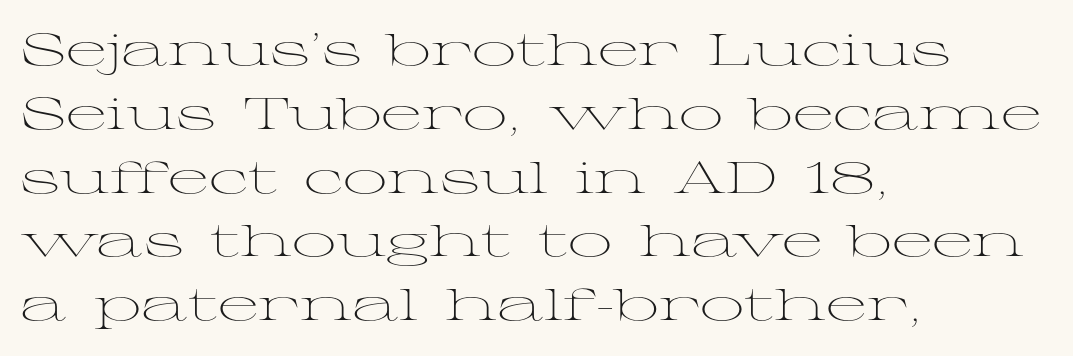
This reads as an unemphasized weight, regular at the heaviest. Glyph-to-glyph distance matches everyday printed text. Leading matches the norm, producing a regular column. The glyphs are unaccompanied by any horizontal stroke below them. The face used here is proportionally spaced, like ordinary book or web type.
